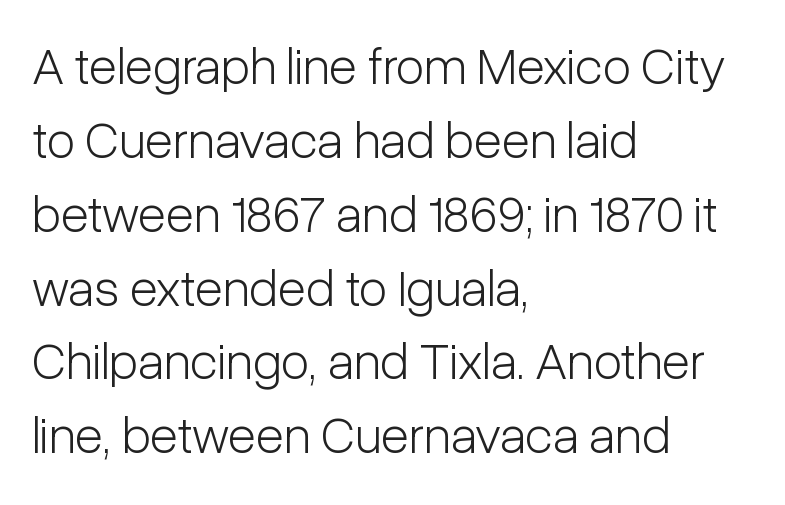
Here the designer chose a conventional face with non-uniform glyph widths. Grotesque or geometric, the face here clearly has no serifs. Typeset ragged right — the left edge is the straight one. The baseline area is clear. A typesetter would call this leading conventional body-copy spacing.
